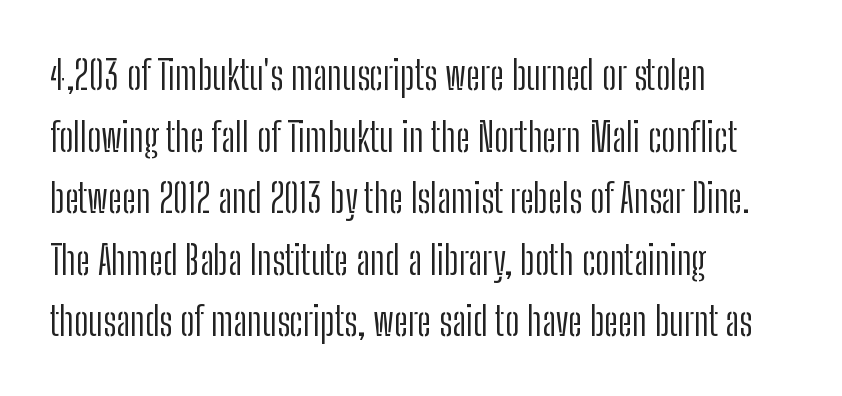
{"serif": "no", "italic": "no", "bold": "no", "weight": "light", "width": "condensed", "stroke_contrast": "low", "x_height": "medium", "monospaced": "no", "underline": "no", "align": "left", "line_spacing": "normal", "line_spacing_ratio": 1.54, "letter_spacing": "normal", "letter_spacing_em": 0.0, "glyph_px": 40}
